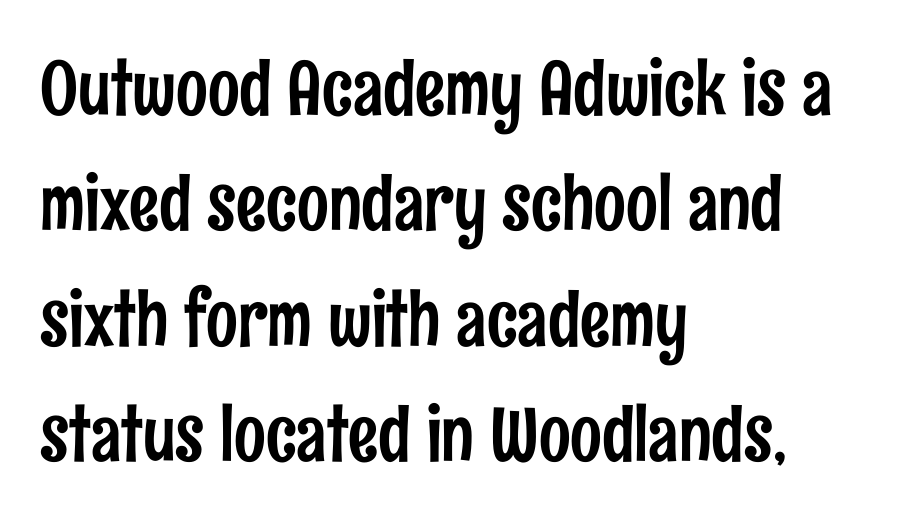
The image shows 75 px condensed sans-serif type, upright; set left-aligned, normal line spacing (1.54x), normal letter spacing, not underlined; low stroke contrast and a medium x-height.
